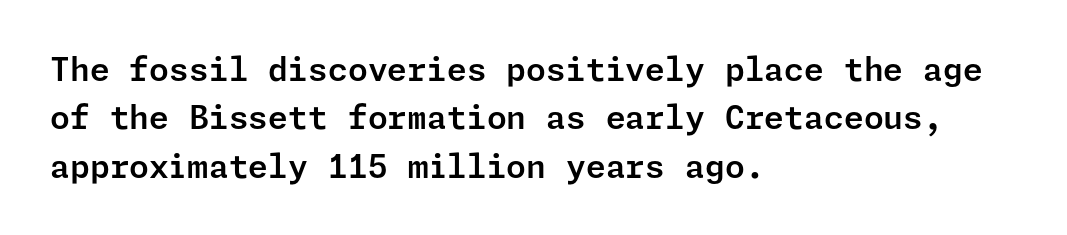
Q: Is the text italic (slanted)? A: No, it is upright.
Q: Is the typeface a serif or a sans-serif typeface? A: Sans-serif.
Q: Is the text underlined? A: No.
Q: How is the paragraph aligned? A: Left-aligned.
Q: Is the spacing between letters normal or unusually wide? A: Normal.
Q: Is the spacing between lines tight, normal or loose? A: Normal.
Q: Width (condensed, normal, or wide)? A: Normal.
Q: Stroke contrast? A: Low.
Q: x-height? A: Medium.
